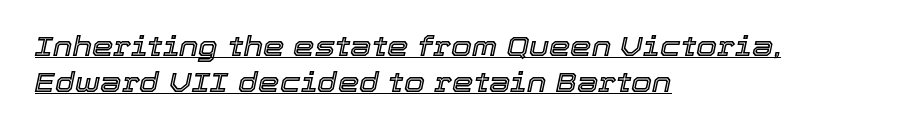
Beneath each row of characters lies a ruled line. Nobody touched the tracking dial on this one. Quick note: interline space is typical. A student would call this left alignment; a typographer would say flush left, rag right. The font's italic variant was chosen for this text.
